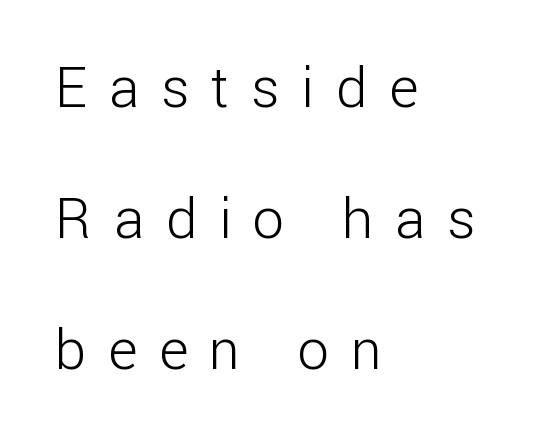
The image shows 56 px light sans-serif type, upright; set left-aligned, loose line spacing (2.34x), unusually wide letter spacing (+0.39 em), not underlined; low stroke contrast and a medium x-height.
